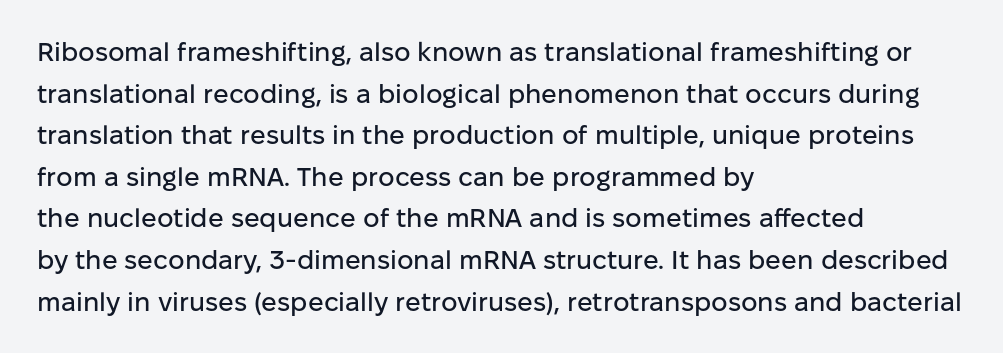
The image shows 26 px text type, upright; set left-aligned, normal line spacing (1.6x), normal letter spacing, not underlined.
